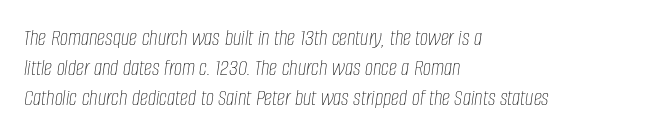
Q: Is the text bold? A: No.
Q: Is the text italic (slanted)? A: Yes, it leans right by about 8 degrees.
Q: Is the text underlined? A: No.
Q: How is the paragraph aligned? A: Left-aligned.
Q: Is the spacing between letters normal or unusually wide? A: Normal.
Q: Is the spacing between lines tight, normal or loose? A: Normal.
